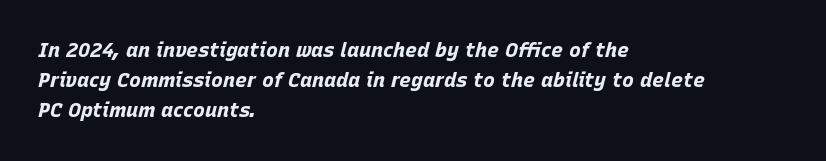
The paragraph shown leans on its left margin. Any mark beneath the type? The region is blank. The block of text has a typical density, with ordinary space between rows. An italicized treatment has been applied to the whole sample. Nothing unusual about the tracking: characters are spaced as the font intends.
